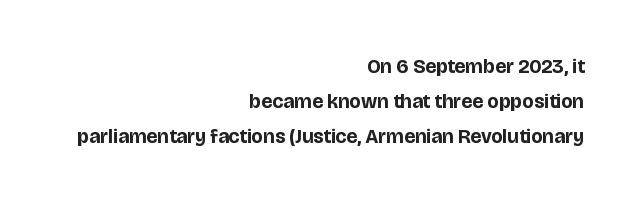
Q: Is the text bold? A: Yes.
Q: Is the text italic (slanted)? A: No, it is upright.
Q: Is the text underlined? A: No.
Q: How is the paragraph aligned? A: Right-aligned.
Q: Is the spacing between letters normal or unusually wide? A: Normal.
